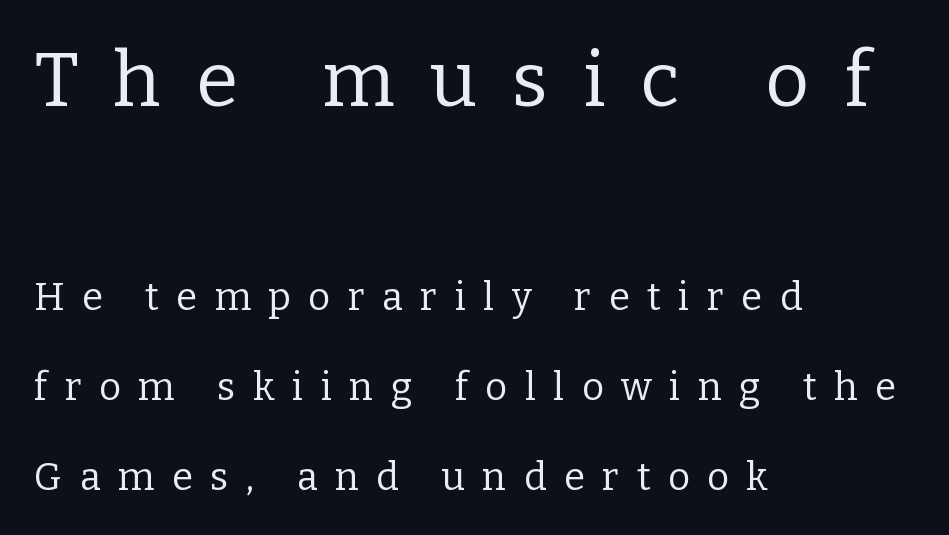
Q: Is the text bold? A: No.
Q: Is the text italic (slanted)? A: No, it is upright.
Q: Is the typeface a serif or a sans-serif typeface? A: Serif.
Q: Is the text underlined? A: No.
Q: How is the paragraph aligned? A: Left-aligned.
Q: Is the spacing between letters normal or unusually wide? A: Unusually wide.
Q: Is the spacing between lines tight, normal or loose? A: Loose.
Q: Which block of text is set in a larger size, the first (top) or the second (bottom)? A: The first (top) one.
Q: Width (condensed, normal, or wide)? A: Normal.
Q: Stroke contrast? A: Low.
Q: x-height? A: Medium.
Q: Monospaced? A: No.
